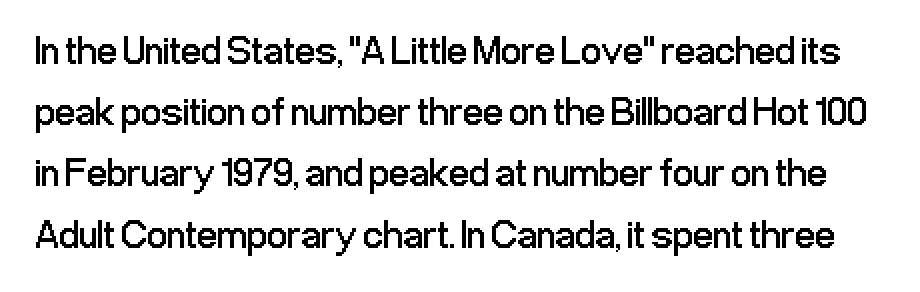
Heft: none added — not bold. A normal amount of white space separates one row of letters from the next. This is sans-serif lettering, the kind often seen on screens and signage. Each letter keeps its own natural width here, so spacing adapts to shape. Honestly, the letter spacing is just normal — you wouldn't notice it.
